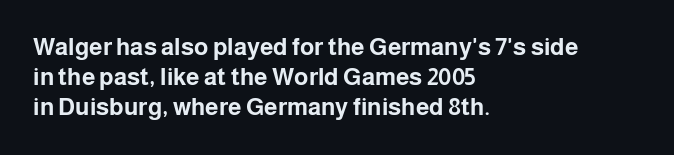
{"italic": "no", "bold": "yes", "underline": "no", "align": "left", "line_spacing": "normal", "line_spacing_ratio": 1.26, "letter_spacing": "normal", "letter_spacing_em": 0.0, "glyph_px": 24}
